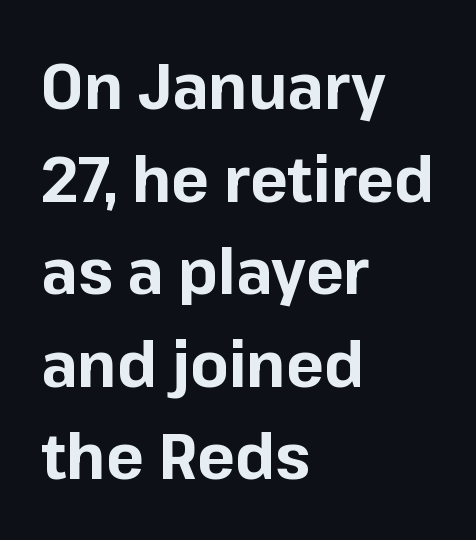
{"serif": "no", "italic": "no", "bold": "yes", "weight": "bold", "width": "normal", "stroke_contrast": "low", "x_height": "medium", "monospaced": "no", "underline": "no", "align": "left", "line_spacing": "normal", "line_spacing_ratio": 1.47, "letter_spacing": "normal", "letter_spacing_em": 0.0, "glyph_px": 63}
